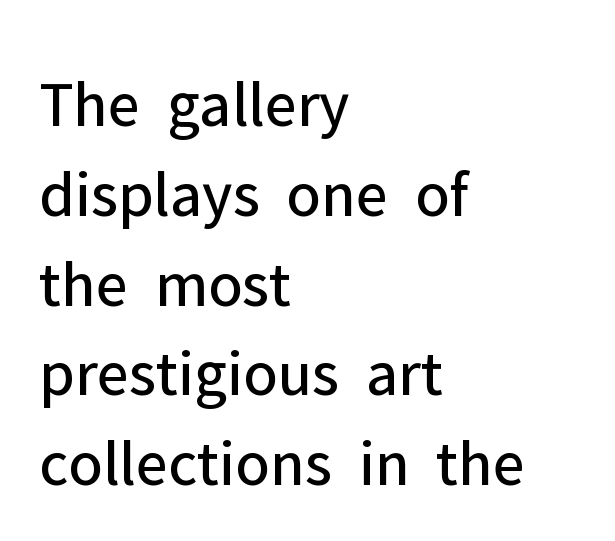
{"serif": "no", "italic": "no", "bold": "no", "weight": "regular", "width": "normal", "stroke_contrast": "low", "x_height": "medium", "monospaced": "no", "underline": "no", "align": "left", "line_spacing": "normal", "line_spacing_ratio": 1.36, "letter_spacing": "normal", "letter_spacing_em": 0.0, "glyph_px": 66}
